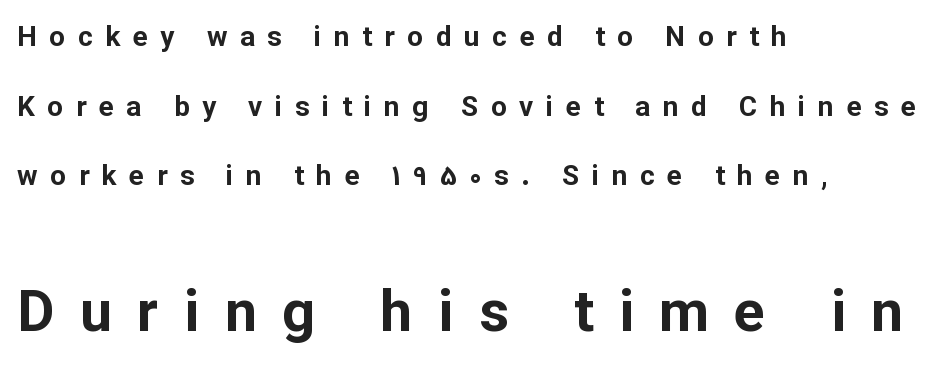
The image shows 57 px bold sans-serif type, upright; set left-aligned, loose line spacing (2.49x), unusually wide letter spacing (+0.45 em), not underlined; the second (bottom) block is 2.04x larger; low stroke contrast and a medium x-height.
